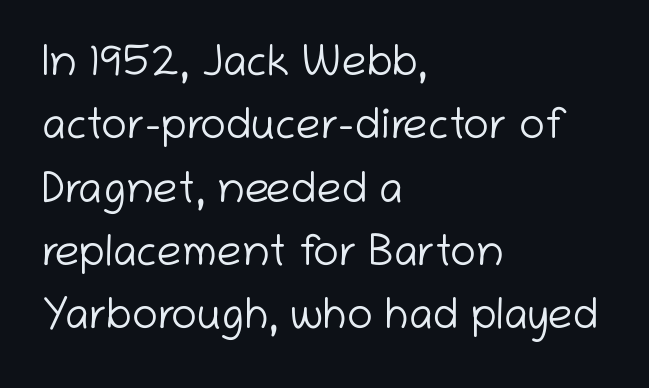
{"serif": "no", "italic": "no", "bold": "no", "weight": "light", "width": "normal", "stroke_contrast": "low", "x_height": "medium", "monospaced": "no", "underline": "no", "align": "left", "line_spacing": "normal", "line_spacing_ratio": 1.44, "letter_spacing": "normal", "letter_spacing_em": 0.0, "glyph_px": 44}
